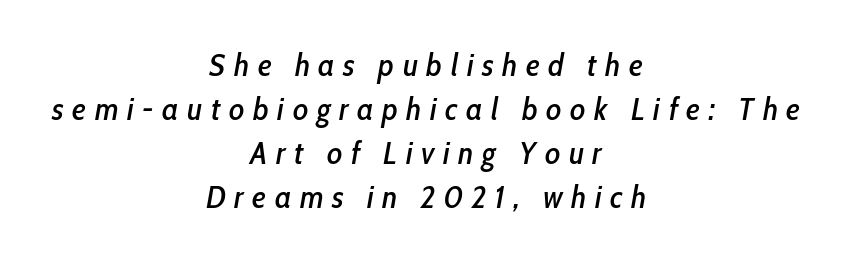
{"italic": "yes", "lean": "right", "slant_degrees": 10, "width": "condensed", "stroke_contrast": "low", "x_height": "medium", "monospaced": "no", "underline": "no", "align": "center", "line_spacing": "normal", "line_spacing_ratio": 1.38, "letter_spacing": "wide", "letter_spacing_em": 0.27, "glyph_px": 32}
